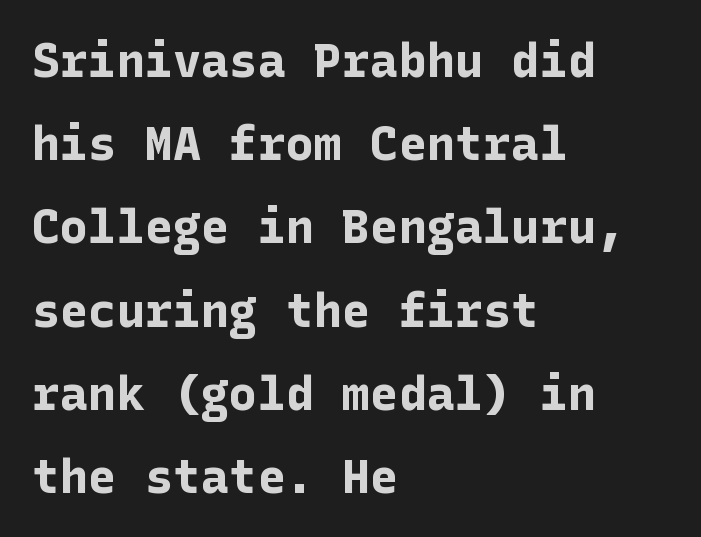
The image shows 47 px bold sans-serif type, upright; set left-aligned, line spacing 1.77x, normal letter spacing, not underlined; low stroke contrast and a medium x-height.
